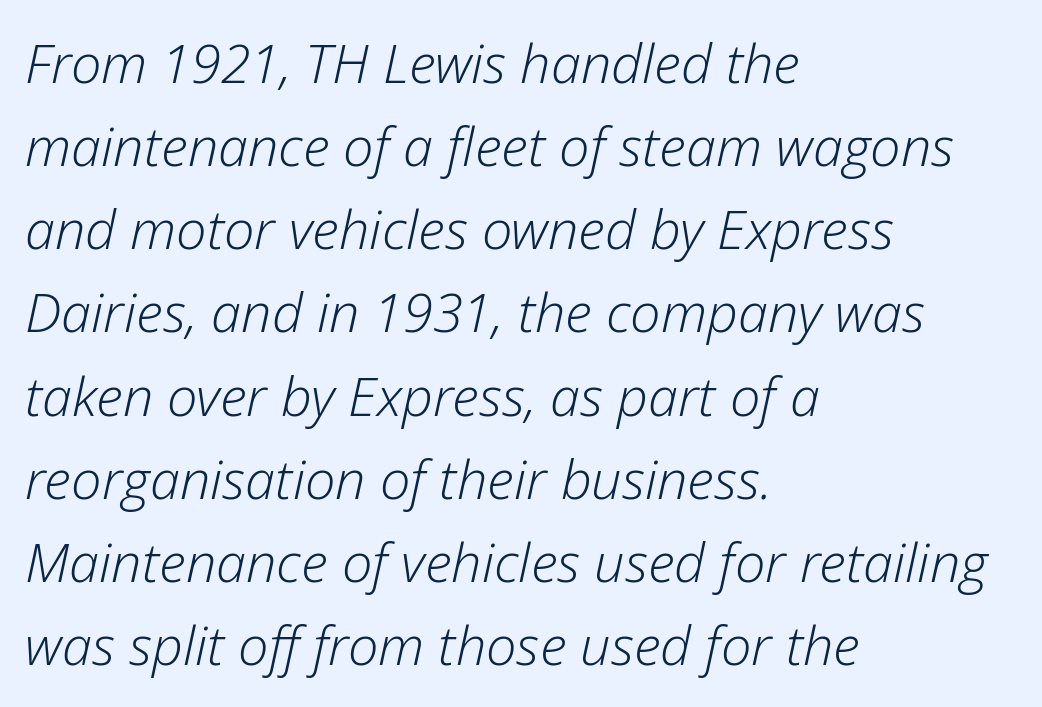
The image shows 54 px light type, italic (leaning right); set left-aligned, normal line spacing (1.54x), normal letter spacing, not underlined; low stroke contrast and a medium x-height.
